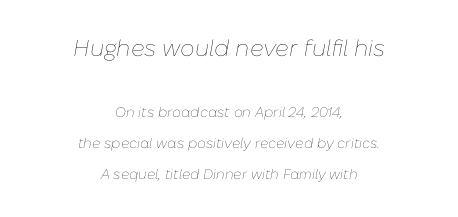
The image shows 23 px text type, italic (leaning right); set centered, loose line spacing (2.2x), normal letter spacing, not underlined; the first (top) block is 1.64x larger.
